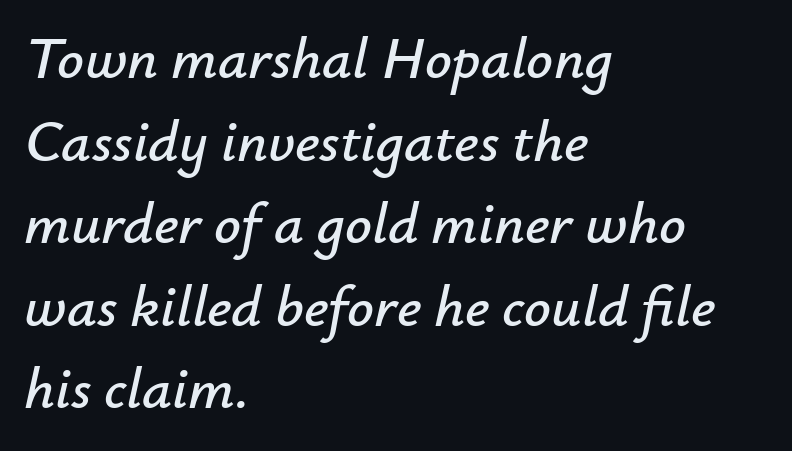
The line-height multiplier appears to be the usual default. Tall strokes in this sample are angled rather than plumb. The passage shown is not underscored anywhere. These lines stack with their left ends in a neat column.
